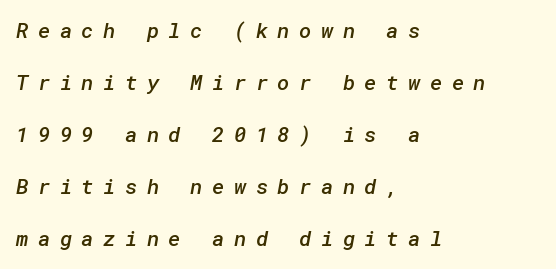
Words float on clear page, feet unadorned. Set as a demibold, roughly 600 on the weight scale. Interline gaps are noticeably wide in this sample. Characters follow at a spacing far wider than the type designer built in. The rag falls on the right side of this text block.
